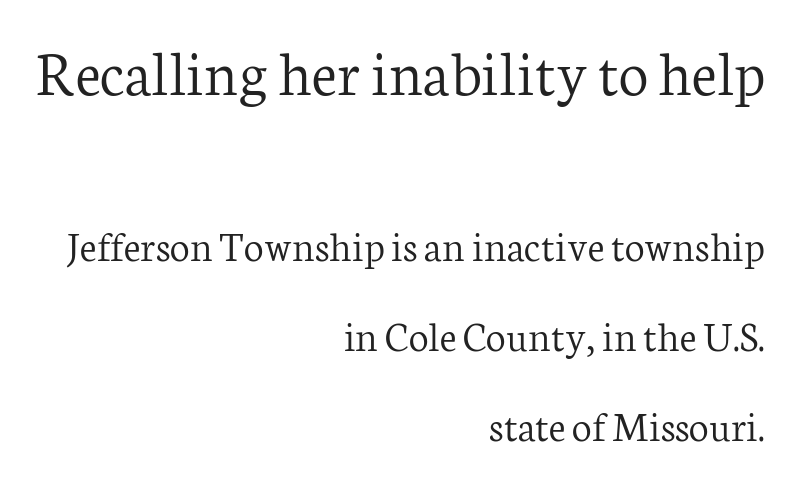
Q: Is the text bold? A: No.
Q: Is the text italic (slanted)? A: No, it is upright.
Q: Is the typeface a serif or a sans-serif typeface? A: Serif.
Q: Is the text underlined? A: No.
Q: How is the paragraph aligned? A: Right-aligned.
Q: Is the spacing between letters normal or unusually wide? A: Normal.
Q: Is the spacing between lines tight, normal or loose? A: Loose.
Q: Which block of text is set in a larger size, the first (top) or the second (bottom)? A: The first (top) one.
Q: Width (condensed, normal, or wide)? A: Normal.
Q: Stroke contrast? A: Low.
Q: x-height? A: Medium.
Q: Monospaced? A: No.
